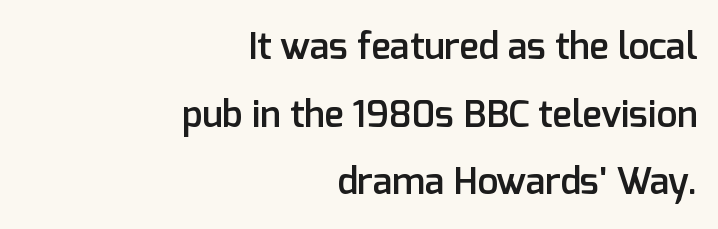
Q: Is the text bold? A: Semi-bold.
Q: Is the text italic (slanted)? A: No, it is upright.
Q: Is the typeface a serif or a sans-serif typeface? A: Sans-serif.
Q: Is the text underlined? A: No.
Q: How is the paragraph aligned? A: Right-aligned.
Q: Is the spacing between letters normal or unusually wide? A: Normal.
Q: Width (condensed, normal, or wide)? A: Normal.
Q: Stroke contrast? A: Low.
Q: x-height? A: Medium.
Q: Monospaced? A: No.
